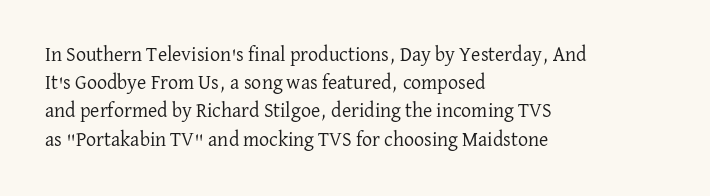
{"italic": "no", "bold": "no", "underline": "no", "align": "left", "line_spacing": "normal", "line_spacing_ratio": 1.41, "letter_spacing": "normal", "letter_spacing_em": 0.0, "glyph_px": 20}
